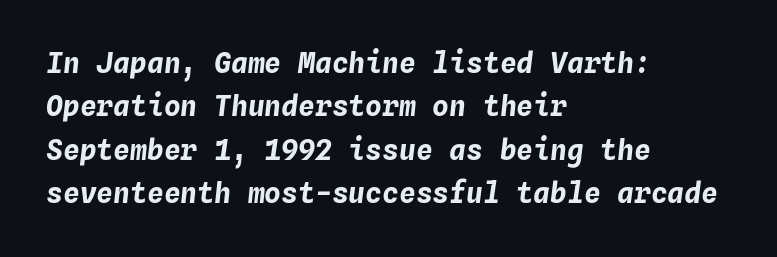
{"italic": "yes", "lean": "right", "slant_degrees": 4, "bold": "yes", "weight": "bold", "width": "normal", "stroke_contrast": "low", "x_height": "medium", "monospaced": "yes", "underline": "no", "align": "left", "line_spacing": "normal", "line_spacing_ratio": 1.55, "letter_spacing": "normal", "letter_spacing_em": 0.0, "glyph_px": 28}
